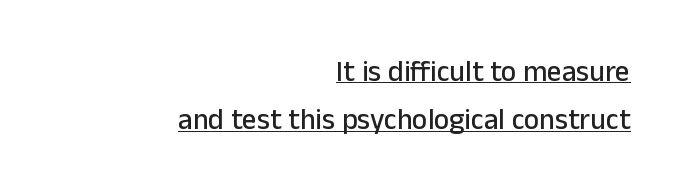
Q: Is the text italic (slanted)? A: No, it is upright.
Q: Is the typeface a serif or a sans-serif typeface? A: Sans-serif.
Q: Is the text underlined? A: Yes.
Q: How is the paragraph aligned? A: Right-aligned.
Q: Is the spacing between letters normal or unusually wide? A: Normal.
Q: Is the spacing between lines tight, normal or loose? A: Normal.
Q: Width (condensed, normal, or wide)? A: Normal.
Q: Stroke contrast? A: Low.
Q: x-height? A: Medium.
Q: Monospaced? A: No.
